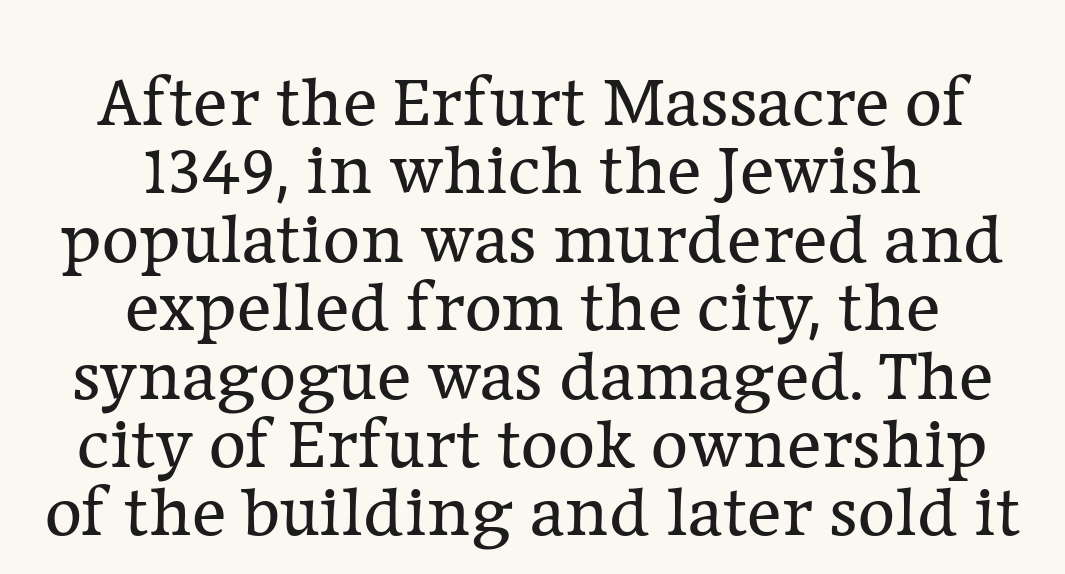
The image shows 72 px regular-weight serif type, upright; set centered, tight line spacing (0.95x), normal letter spacing, not underlined; low stroke contrast and a medium x-height.
